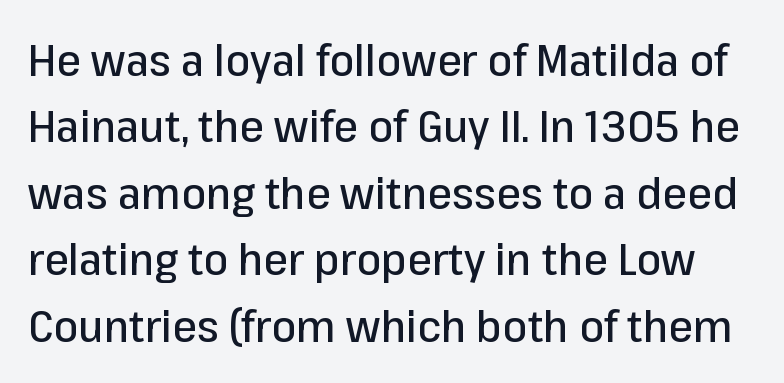
You could not count columns in this text — the font is proportionally spaced. Examine the stroke ends and you'll find no serifs. The lettering holds an erect, upright posture throughout. The vertical gap from one line to the next is medium.
